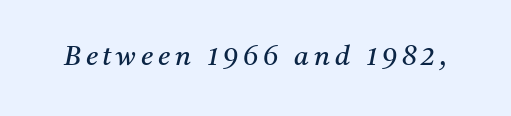
The image shows 27 px text type, italic (leaning right); set not underlined.
